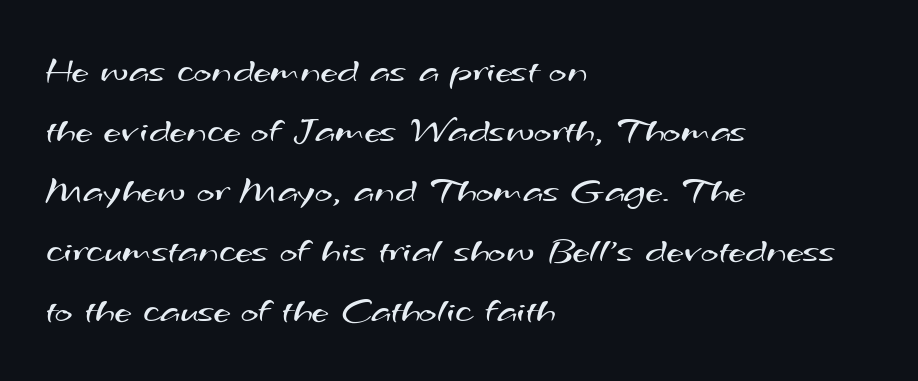
The image shows 38 px regular-weight, wide sans-serif type; set left-aligned, normal line spacing (1.58x), normal letter spacing, not underlined; medium stroke contrast and a small x-height.
